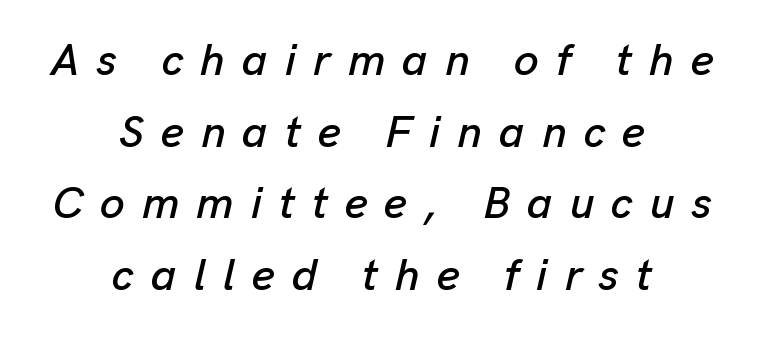
The foot of each line stays bare and open. The block of text has a typical density, with ordinary space between rows. The rendering uses natural spacing where letterforms have individual widths. Every character sits at an angle, as italics do. Does the copy run flush right? No — it is centered line by line.
